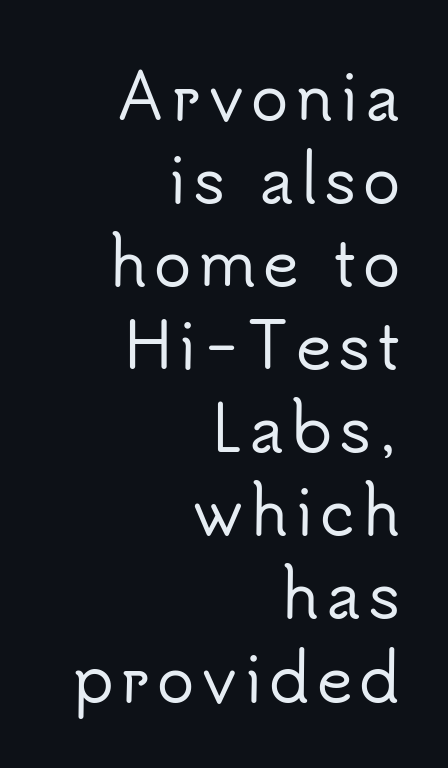
The image shows 62 px sans-serif type, upright; set right-aligned, normal line spacing (1.34x), not underlined; low stroke contrast and a small x-height.
